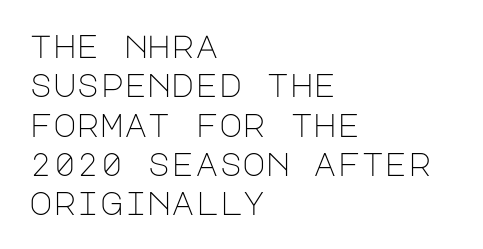
{"serif": "no", "italic": "no", "bold": "no", "weight": "light", "width": "normal", "stroke_contrast": "low", "x_height": "large", "underline": "no", "align": "left", "line_spacing_ratio": 1.23, "letter_spacing": "normal", "letter_spacing_em": 0.0, "glyph_px": 32}
